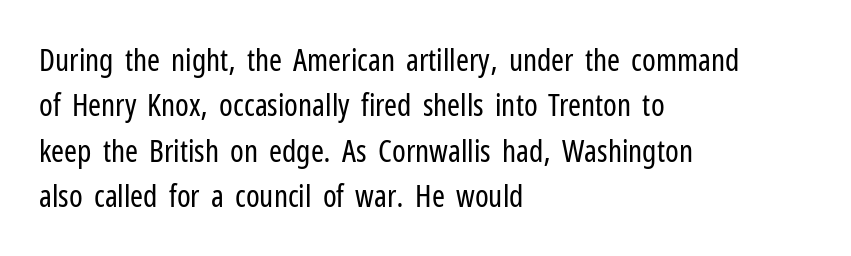
Q: Is the text bold? A: No.
Q: Is the text italic (slanted)? A: No, it is upright.
Q: Is the typeface a serif or a sans-serif typeface? A: Sans-serif.
Q: Is the text underlined? A: No.
Q: How is the paragraph aligned? A: Left-aligned.
Q: Is the spacing between letters normal or unusually wide? A: Normal.
Q: Is the spacing between lines tight, normal or loose? A: Normal.
Q: Width (condensed, normal, or wide)? A: Condensed.
Q: Stroke contrast? A: Low.
Q: x-height? A: Medium.
Q: Monospaced? A: No.
